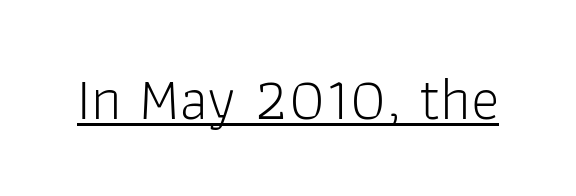
Is this a fixed-width face? No — the glyphs have proportional, varying widths. Inter-character spacing is left at the font's built-in metrics. When letters stand straight like this, we call the style roman or upright. Honestly, the underline is the first thing you notice here.
